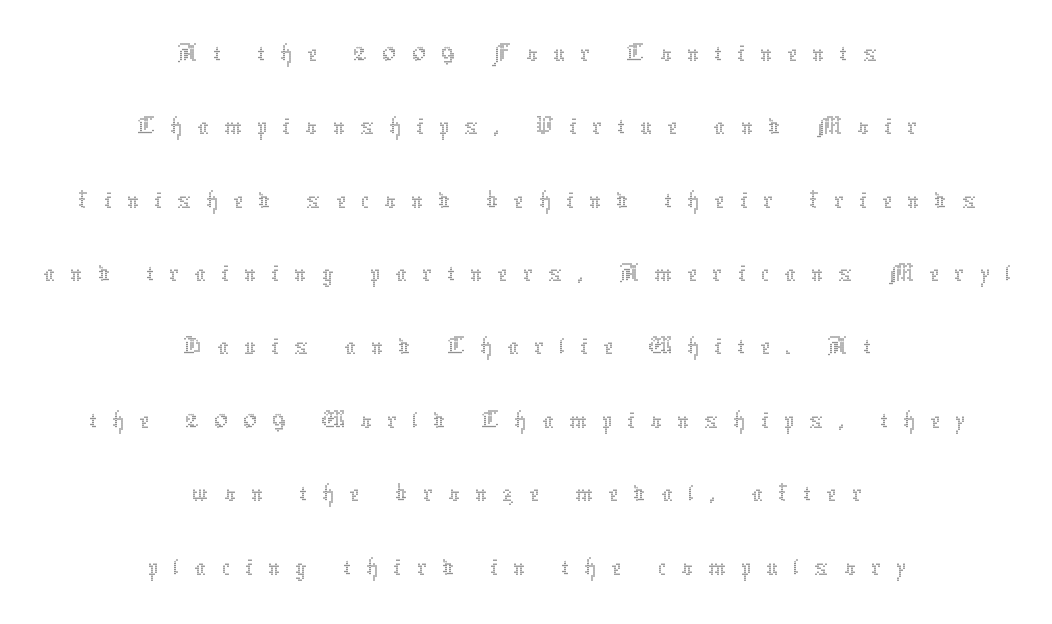
{"italic": "no", "bold": "no", "weight": "thin", "width": "normal", "stroke_contrast": "medium", "x_height": "medium", "monospaced": "no", "underline": "no", "align": "center", "line_spacing": "normal", "line_spacing_ratio": 1.31, "letter_spacing": "wide", "letter_spacing_em": 0.27, "glyph_px": 56}
